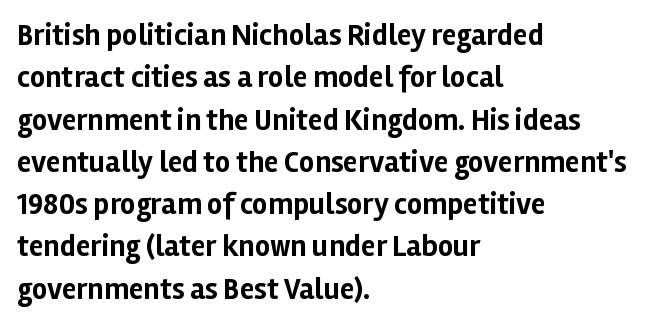
Q: Is the text bold? A: Yes.
Q: Is the text italic (slanted)? A: No, it is upright.
Q: Is the typeface a serif or a sans-serif typeface? A: Sans-serif.
Q: Is the text underlined? A: No.
Q: How is the paragraph aligned? A: Left-aligned.
Q: Is the spacing between letters normal or unusually wide? A: Normal.
Q: Is the spacing between lines tight, normal or loose? A: Normal.
Q: Width (condensed, normal, or wide)? A: Normal.
Q: Stroke contrast? A: Low.
Q: x-height? A: Medium.
Q: Monospaced? A: No.
